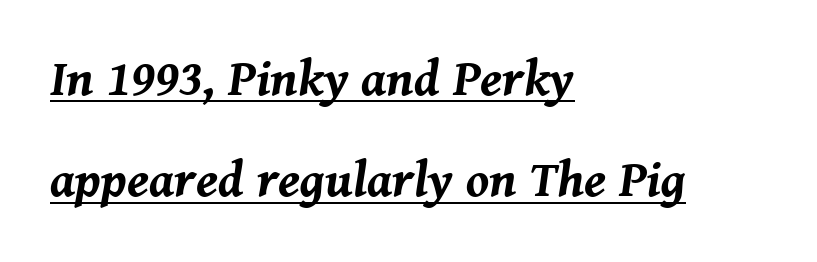
Underlined type. Horizontal bands of white between lines are thick stripes. These lines are rendered in a variable-pitch font. Yep, that's italic — everything's leaning. Left-aligned paragraph, ragged on the right. I'd describe the lettering as bold — thick and assertive.
